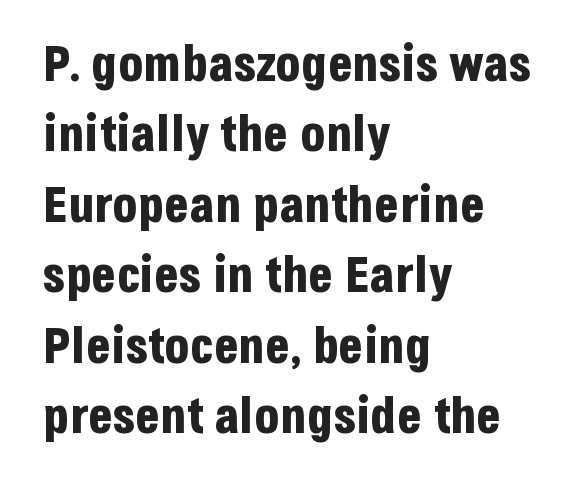
Each letter keeps its own natural width here, so spacing adapts to shape. Typesetter's note: full bold, strokes at maximum text heaviness. The paragraph has a hard left edge and a soft right edge. Ascenders rise straight up at ninety degrees.
